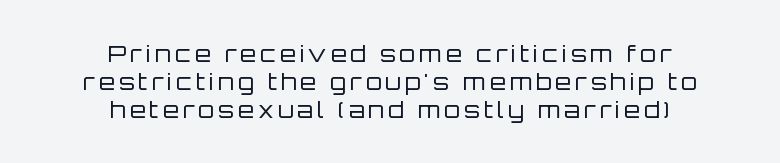
The image shows 23 px text type, upright; set centered, line spacing 1.22x, not underlined.
